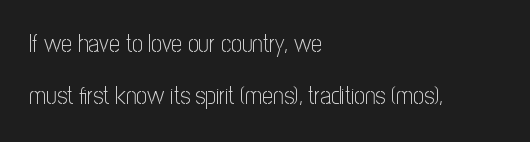
The image shows 24 px text type, upright; set left-aligned, loose line spacing (2.18x), normal letter spacing, not underlined.
